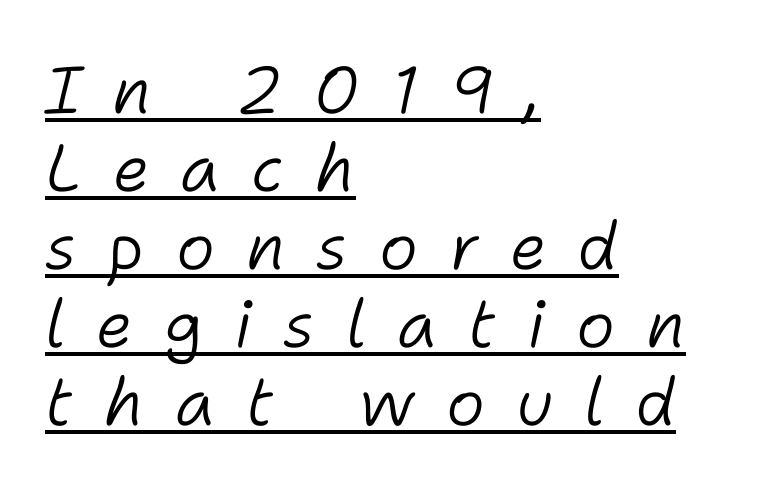
The image shows 66 px light type, italic (leaning right); set left-aligned, line spacing 1.18x, unusually wide letter spacing (+0.47 em), underlined; low stroke contrast and a medium x-height.
